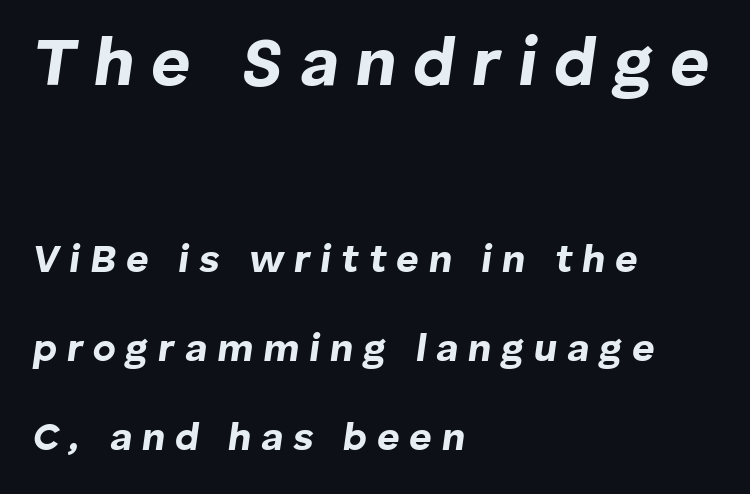
Q: Is the text bold? A: Yes.
Q: Is the text italic (slanted)? A: Yes, it leans right by about 8 degrees.
Q: Is the text underlined? A: No.
Q: How is the paragraph aligned? A: Left-aligned.
Q: Is the spacing between letters normal or unusually wide? A: Unusually wide.
Q: Is the spacing between lines tight, normal or loose? A: Loose.
Q: Which block of text is set in a larger size, the first (top) or the second (bottom)? A: The first (top) one.
Q: Width (condensed, normal, or wide)? A: Normal.
Q: Stroke contrast? A: Low.
Q: x-height? A: Medium.
Q: Monospaced? A: No.
